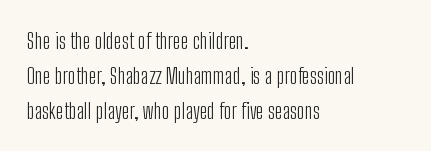
{"italic": "no", "bold": "no", "underline": "no", "align": "left", "line_spacing": "normal", "line_spacing_ratio": 1.59, "letter_spacing": "normal", "letter_spacing_em": 0.0, "glyph_px": 22}
